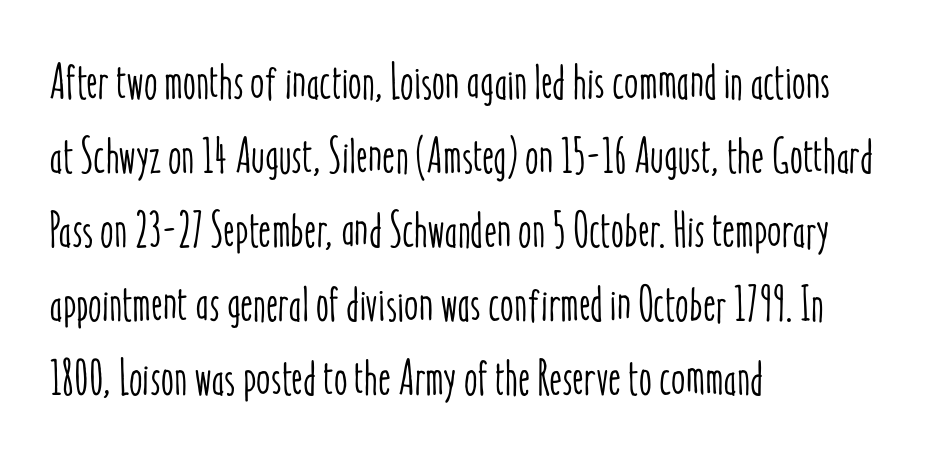
Just letters on the line, the space beneath them empty. Baseline-to-baseline distance is the conventional proportion of letter height. It's the straight-up-and-down kind of type. Note the varied advance widths — an 'i' is clearly narrower than an 'm'.
